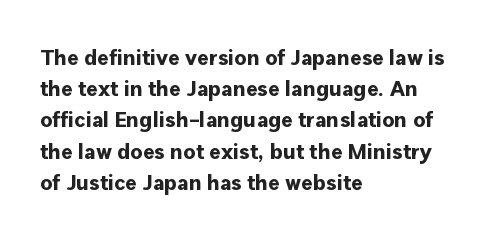
Q: Is the text bold? A: Yes.
Q: Is the text italic (slanted)? A: No, it is upright.
Q: Is the text underlined? A: No.
Q: How is the paragraph aligned? A: Left-aligned.
Q: Is the spacing between letters normal or unusually wide? A: Normal.
Q: Is the spacing between lines tight, normal or loose? A: Normal.
